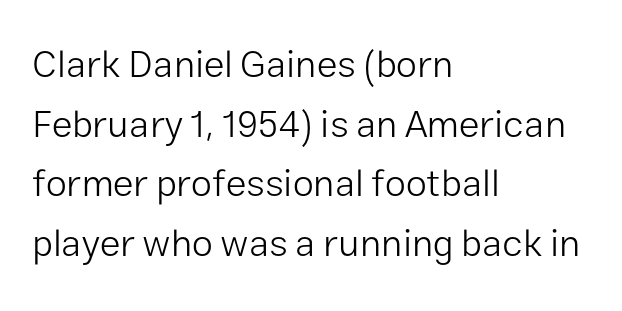
{"serif": "no", "italic": "no", "bold": "no", "weight": "light", "width": "normal", "stroke_contrast": "low", "x_height": "medium", "monospaced": "no", "underline": "no", "align": "left", "line_spacing": "normal", "line_spacing_ratio": 1.57, "letter_spacing": "normal", "letter_spacing_em": 0.0, "glyph_px": 38}
